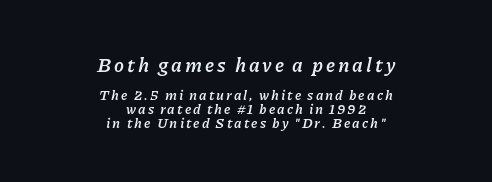
Q: Is the text bold? A: Yes.
Q: Is the text italic (slanted)? A: Yes, it leans right by about 11 degrees.
Q: Is the text underlined? A: No.
Q: How is the paragraph aligned? A: Centered.
Q: Is the spacing between lines tight, normal or loose? A: Tight.
Q: Which block of text is set in a larger size, the first (top) or the second (bottom)? A: The first (top) one.
